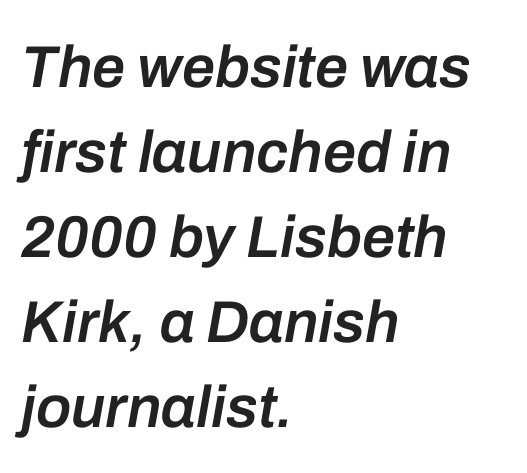
The image shows 59 px semibold type, italic (leaning right); set left-aligned, normal line spacing (1.44x), normal letter spacing, not underlined; low stroke contrast and a medium x-height.
